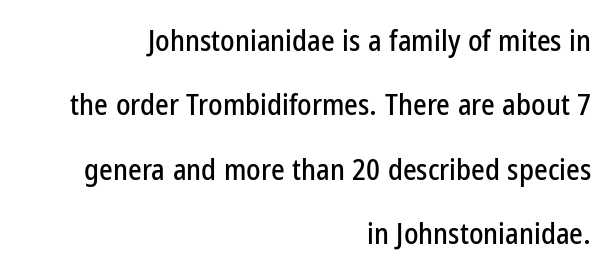
Q: Is the text italic (slanted)? A: No, it is upright.
Q: Is the typeface a serif or a sans-serif typeface? A: Sans-serif.
Q: Is the text underlined? A: No.
Q: How is the paragraph aligned? A: Right-aligned.
Q: Is the spacing between letters normal or unusually wide? A: Normal.
Q: Is the spacing between lines tight, normal or loose? A: Loose.
Q: Width (condensed, normal, or wide)? A: Condensed.
Q: Stroke contrast? A: Low.
Q: x-height? A: Medium.
Q: Monospaced? A: No.
